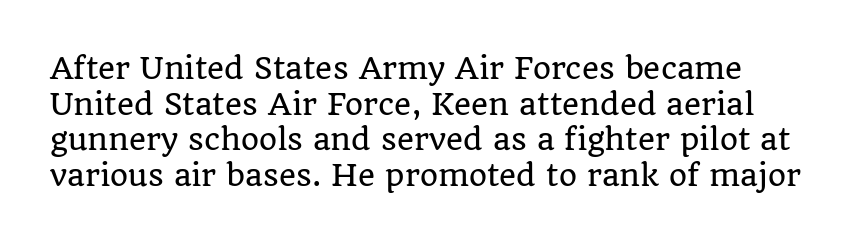
This rendering features lettering with no underline. Looks like regular typesetting: each glyph gets only the width it needs. Yep, those are serifs on the letters. This sample uses plain, unmodified letter spacing.
